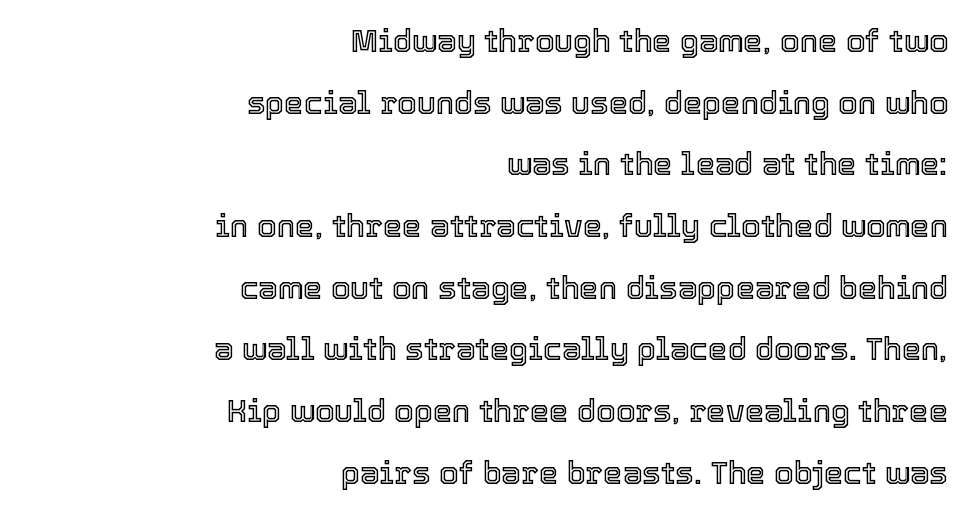
The letters advance in unequal steps, a hallmark of proportional type. Compared with typical paragraphs, the rows here are farther apart. The axis of the letterforms is exactly vertical. Underlining? Definitely not there. Caption: multi-line text, flush right, ragged left. Honestly, the letter spacing is just normal — you wouldn't notice it.
